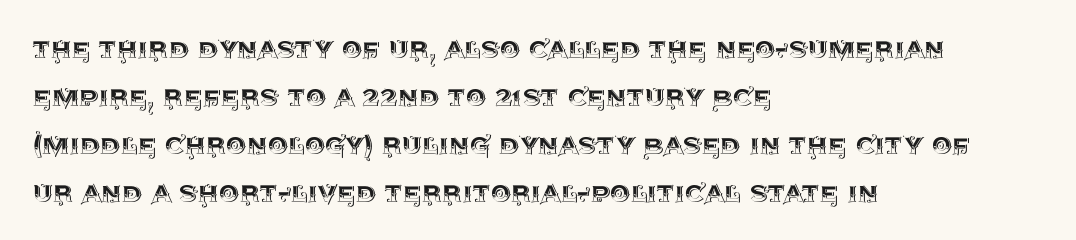
The image shows 32 px text type, upright; set left-aligned, normal line spacing (1.5x), normal letter spacing, not underlined; a large x-height.
